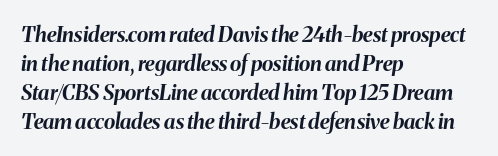
{"italic": "yes", "lean": "right", "slant_degrees": 8, "bold": "yes", "underline": "no", "align": "left", "line_spacing": "normal", "line_spacing_ratio": 1.38, "letter_spacing": "normal", "letter_spacing_em": 0.0, "glyph_px": 21}
